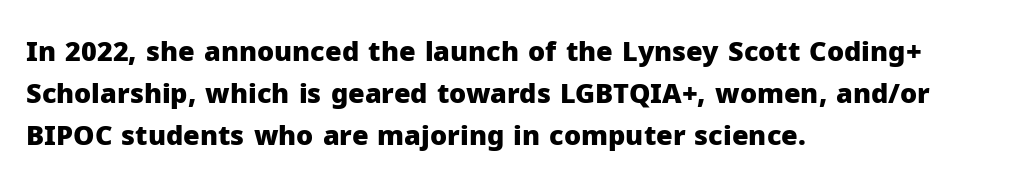
The image shows 27 px bold type, upright; set left-aligned, normal line spacing (1.56x), normal letter spacing, not underlined.
